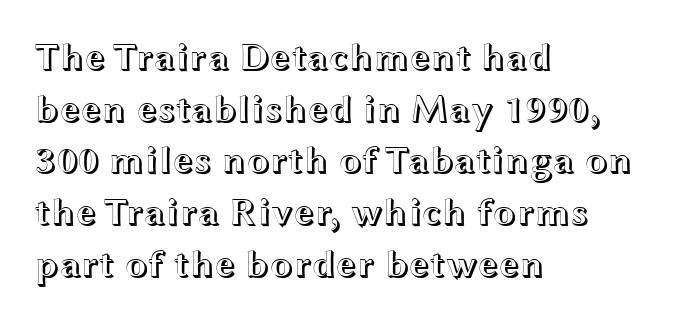
Where is the straight margin? On the left. Note the varied advance widths — an 'i' is clearly narrower than an 'm'. Rule under the text: the space is simply empty. You can tell it's not italic because the verticals are truly vertical. The tracking reads as untouched default to a designer's eye.
